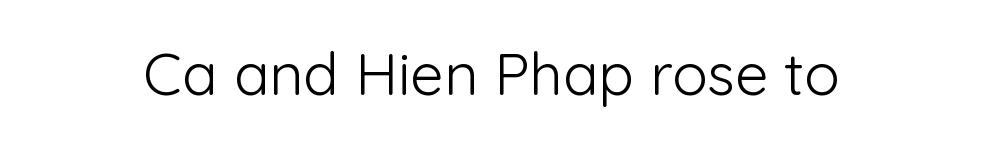
A sans-serif font was chosen for this passage. You could not count columns in this text — the font is proportionally spaced. The words here are not underlined. Tracking value appears to be zero — textbook default spacing. The lettering holds an erect, upright posture throughout. The passage shown is not bold in any degree.
